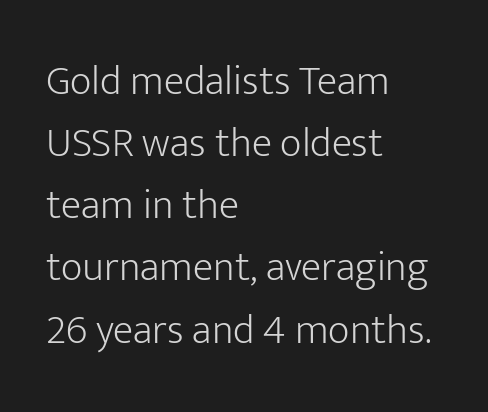
Q: Is the text bold? A: No.
Q: Is the text italic (slanted)? A: No, it is upright.
Q: Is the typeface a serif or a sans-serif typeface? A: Sans-serif.
Q: Is the text underlined? A: No.
Q: How is the paragraph aligned? A: Left-aligned.
Q: Is the spacing between letters normal or unusually wide? A: Normal.
Q: Is the spacing between lines tight, normal or loose? A: Normal.
Q: Width (condensed, normal, or wide)? A: Normal.
Q: Stroke contrast? A: Low.
Q: x-height? A: Medium.
Q: Monospaced? A: No.
